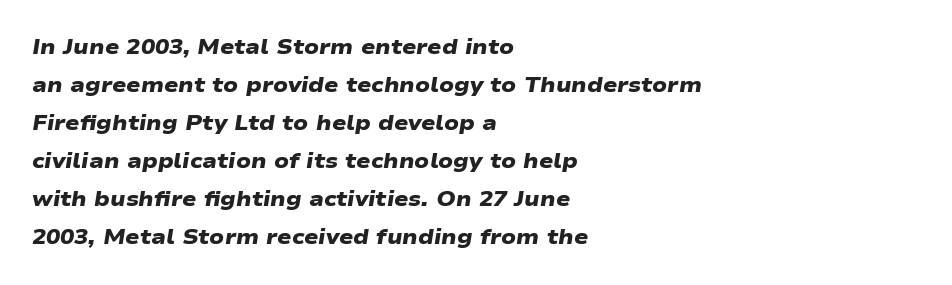
{"bold": "yes", "underline": "no", "align": "left", "line_spacing_ratio": 1.81, "letter_spacing": "normal", "letter_spacing_em": 0.0, "glyph_px": 21}
